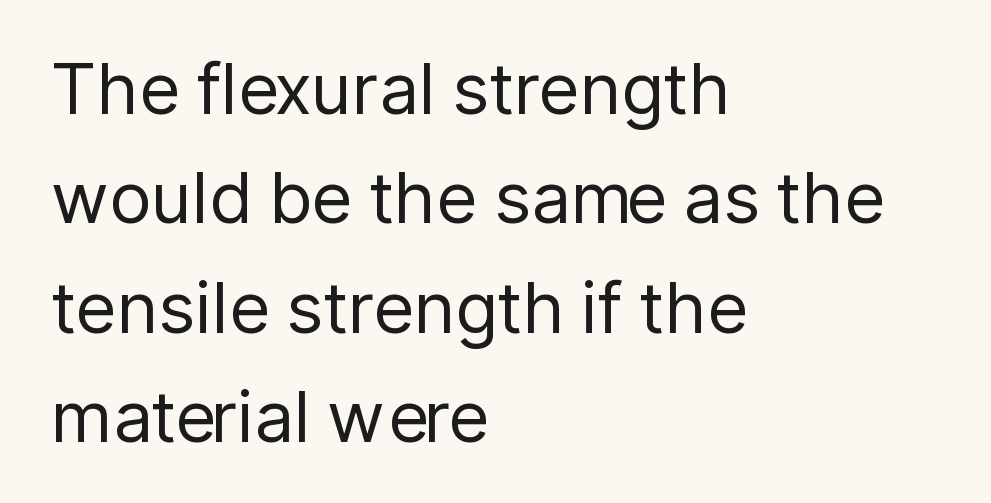
The image shows 71 px regular-weight sans-serif type, upright; set left-aligned, normal line spacing (1.54x), normal letter spacing, not underlined; low stroke contrast and a medium x-height.
